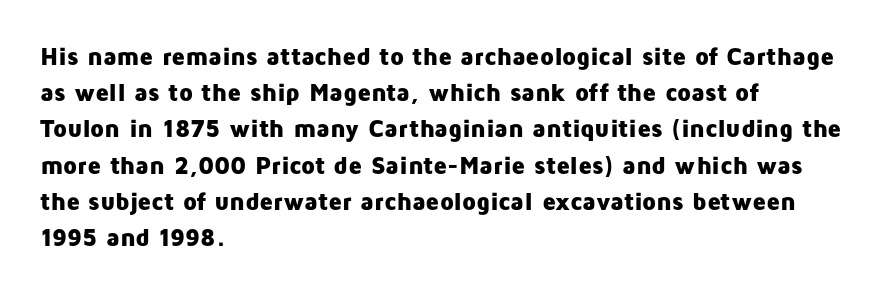
Q: Is the text bold? A: Yes.
Q: Is the text italic (slanted)? A: No, it is upright.
Q: Is the text underlined? A: No.
Q: How is the paragraph aligned? A: Left-aligned.
Q: Is the spacing between letters normal or unusually wide? A: Normal.
Q: Is the spacing between lines tight, normal or loose? A: Normal.
